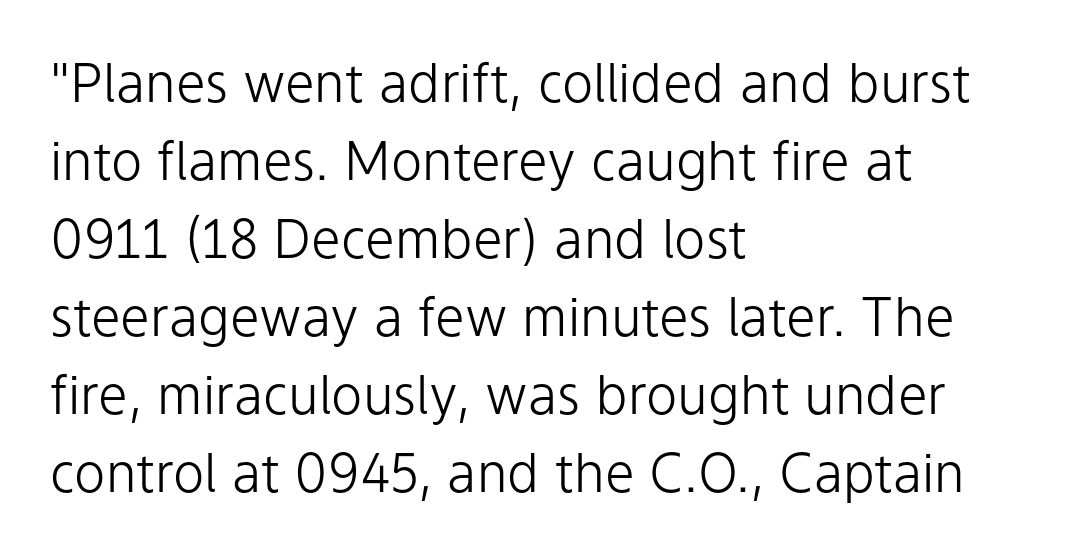
Q: Is the text bold? A: No.
Q: Is the text italic (slanted)? A: No, it is upright.
Q: Is the typeface a serif or a sans-serif typeface? A: Sans-serif.
Q: Is the text underlined? A: No.
Q: How is the paragraph aligned? A: Left-aligned.
Q: Is the spacing between letters normal or unusually wide? A: Normal.
Q: Is the spacing between lines tight, normal or loose? A: Normal.
Q: Width (condensed, normal, or wide)? A: Normal.
Q: Stroke contrast? A: Low.
Q: x-height? A: Medium.
Q: Monospaced? A: No.
